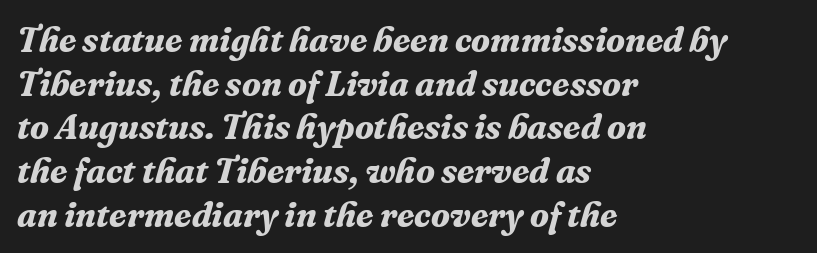
Weight: bold. How are the letters spaced? Ordinarily, with no added tracking. Unmarked baselines from the first word to the last. A typesetter would call this proportional, since set widths differ per character. To sum up the face: it has serifs.
